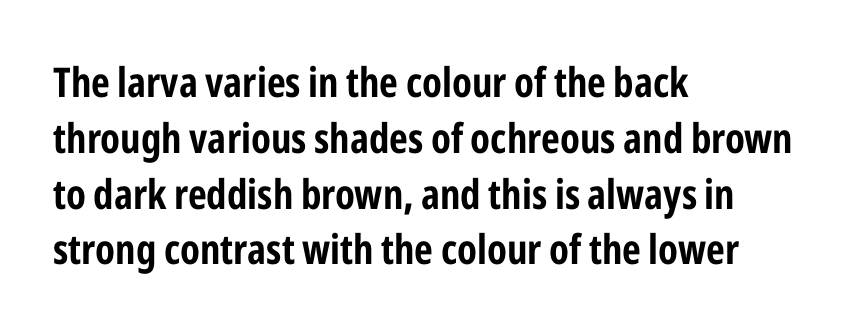
{"serif": "no", "italic": "no", "bold": "yes", "weight": "bold", "width": "condensed", "stroke_contrast": "low", "x_height": "medium", "monospaced": "no", "underline": "no", "align": "left", "line_spacing": "normal", "line_spacing_ratio": 1.36, "letter_spacing": "normal", "letter_spacing_em": 0.0, "glyph_px": 41}
